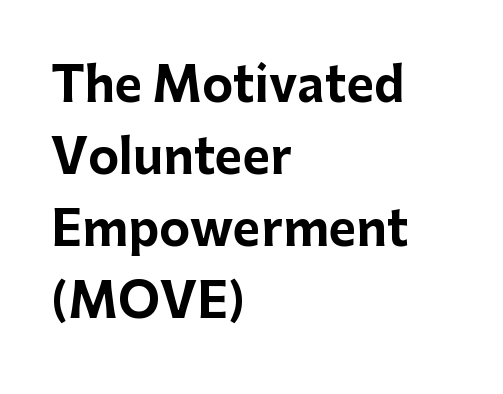
The image shows 47 px bold sans-serif type, upright; set left-aligned, normal line spacing (1.53x), normal letter spacing, not underlined; low stroke contrast and a medium x-height.
